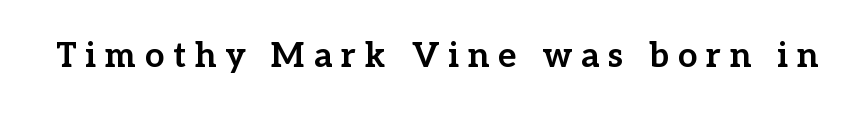
Q: Is the text bold? A: Yes.
Q: Is the text italic (slanted)? A: No, it is upright.
Q: Is the typeface a serif or a sans-serif typeface? A: Serif.
Q: Is the text underlined? A: No.
Q: Is the spacing between letters normal or unusually wide? A: Unusually wide.
Q: Width (condensed, normal, or wide)? A: Normal.
Q: Stroke contrast? A: Low.
Q: x-height? A: Medium.
Q: Monospaced? A: No.
